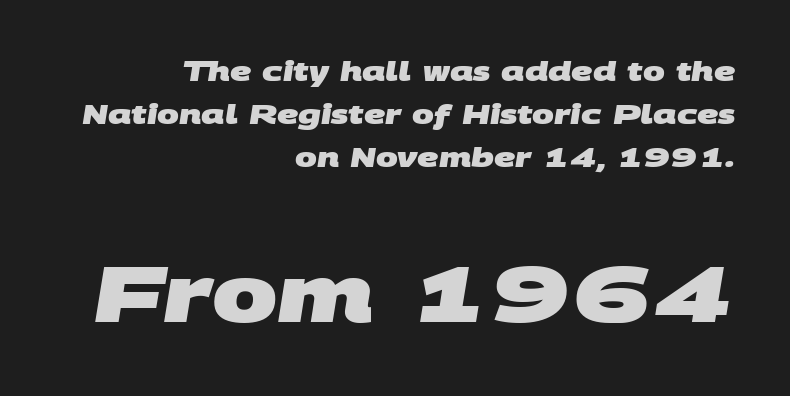
Q: Is the text bold? A: Yes.
Q: Is the typeface a serif or a sans-serif typeface? A: Sans-serif.
Q: Is the text underlined? A: No.
Q: How is the paragraph aligned? A: Right-aligned.
Q: Is the spacing between letters normal or unusually wide? A: Normal.
Q: Is the spacing between lines tight, normal or loose? A: Normal.
Q: Which block of text is set in a larger size, the first (top) or the second (bottom)? A: The second (bottom) one.
Q: Width (condensed, normal, or wide)? A: Wide.
Q: Stroke contrast? A: Medium.
Q: x-height? A: Large.
Q: Monospaced? A: No.
